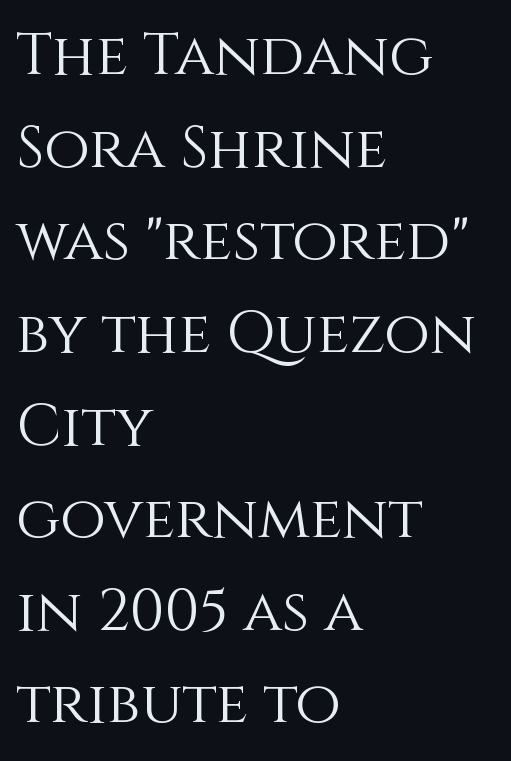
Q: Is the text bold? A: No.
Q: Is the text italic (slanted)? A: No, it is upright.
Q: Is the text underlined? A: No.
Q: How is the paragraph aligned? A: Left-aligned.
Q: Is the spacing between letters normal or unusually wide? A: Normal.
Q: Is the spacing between lines tight, normal or loose? A: Normal.
Q: Width (condensed, normal, or wide)? A: Normal.
Q: x-height? A: Large.
Q: Monospaced? A: No.
